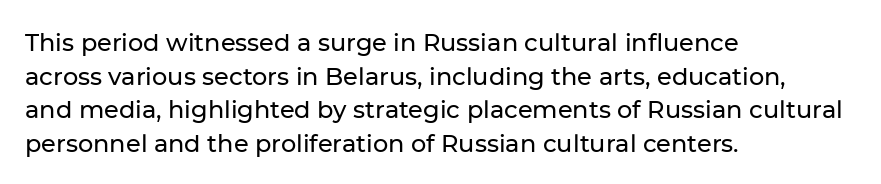
Leading matches the norm, producing a regular column. Every stem runs plumb, perpendicular to the baseline. Underline: absent. In CSS terms this would be text-align: left. Here the glyphs are tracked normally, forming tight word shapes.
